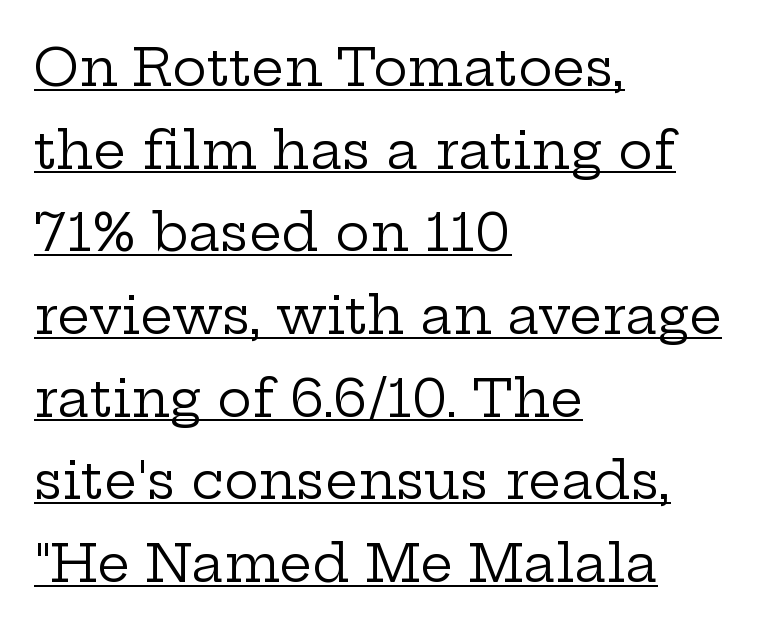
Q: Is the text bold? A: No.
Q: Is the text italic (slanted)? A: No, it is upright.
Q: Is the typeface a serif or a sans-serif typeface? A: Serif.
Q: Is the text underlined? A: Yes.
Q: How is the paragraph aligned? A: Left-aligned.
Q: Is the spacing between letters normal or unusually wide? A: Normal.
Q: Is the spacing between lines tight, normal or loose? A: Normal.
Q: Width (condensed, normal, or wide)? A: Wide.
Q: Stroke contrast? A: Low.
Q: x-height? A: Medium.
Q: Monospaced? A: No.
